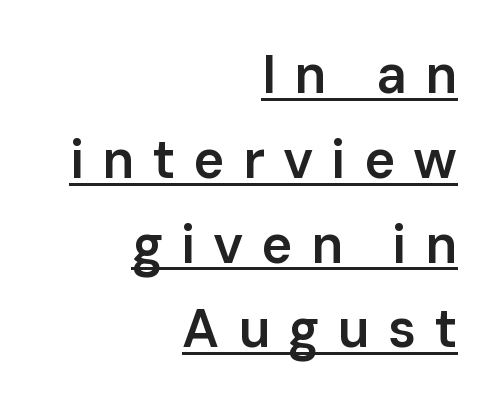
{"serif": "no", "italic": "no", "bold": "semi", "weight": "semibold", "width": "normal", "stroke_contrast": "low", "x_height": "medium", "monospaced": "no", "underline": "yes", "align": "right", "line_spacing": "normal", "line_spacing_ratio": 1.6, "letter_spacing": "wide", "letter_spacing_em": 0.34, "glyph_px": 53}
